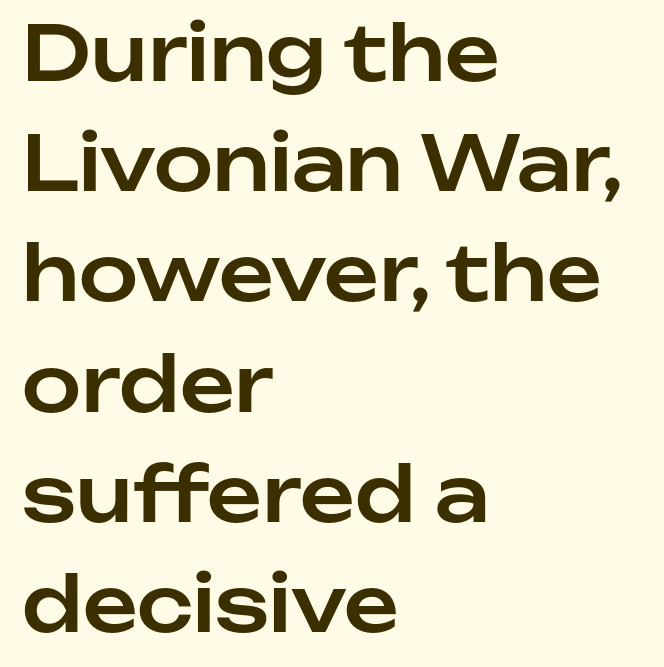
The image shows 76 px sans-serif type, upright; set left-aligned, normal line spacing (1.45x), normal letter spacing, not underlined; low stroke contrast and a medium x-height.
